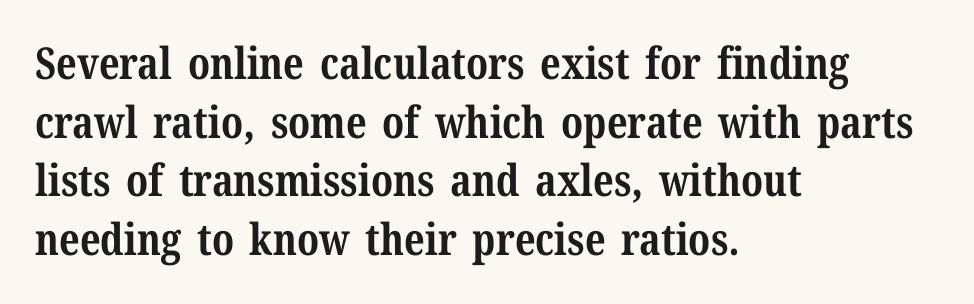
Think of a printed novel: that variable character pitch is what you see here. Quick note: underline off. This sample uses a serif face. The leading is moderate, giving the passage an even texture. Unlike italic type, these characters show no tilt at all. The passage shown is emphatically bold.
